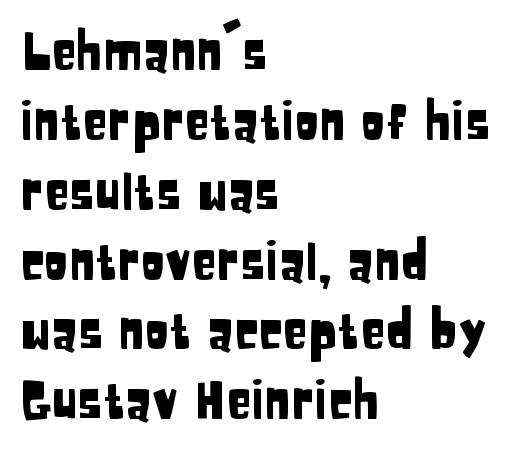
{"serif": "no", "italic": "no", "width": "condensed", "stroke_contrast": "low", "x_height": "large", "monospaced": "no", "underline": "no", "align": "left", "line_spacing": "normal", "line_spacing_ratio": 1.37, "letter_spacing": "normal", "letter_spacing_em": 0.0, "glyph_px": 51}
